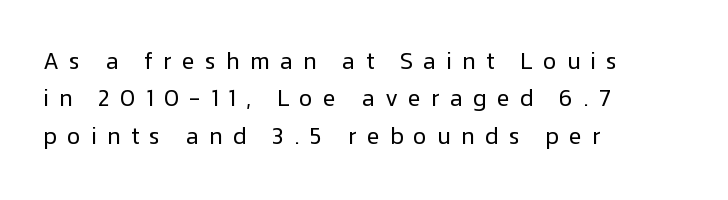
Q: Is the text bold? A: No.
Q: Is the text italic (slanted)? A: No, it is upright.
Q: Is the text underlined? A: No.
Q: How is the paragraph aligned? A: Left-aligned.
Q: Is the spacing between letters normal or unusually wide? A: Unusually wide.
Q: Is the spacing between lines tight, normal or loose? A: Normal.
